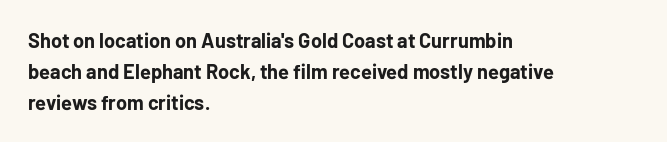
The image shows 20 px bold type, upright; set left-aligned, normal line spacing (1.54x), normal letter spacing, not underlined.
